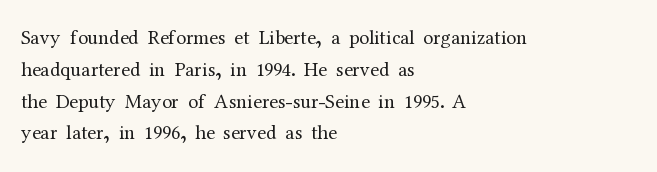
The image shows 20 px text type, upright; set left-aligned, normal line spacing (1.59x), normal letter spacing, not underlined.
